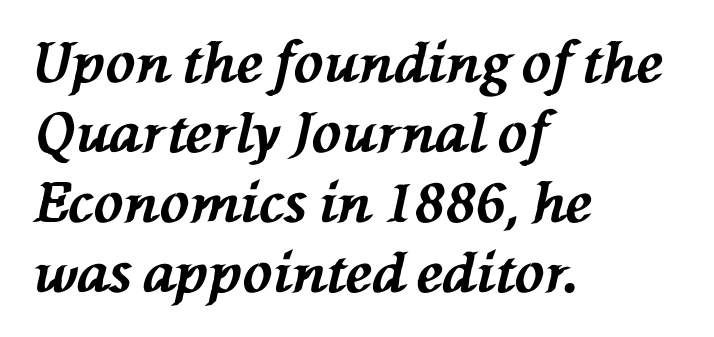
{"italic": "yes", "lean": "left", "slant_degrees": 76, "bold": "yes", "weight": "bold", "width": "normal", "stroke_contrast": "medium", "x_height": "medium", "monospaced": "no", "underline": "no", "align": "left", "line_spacing": "normal", "line_spacing_ratio": 1.27, "letter_spacing": "normal", "letter_spacing_em": 0.0, "glyph_px": 55}
